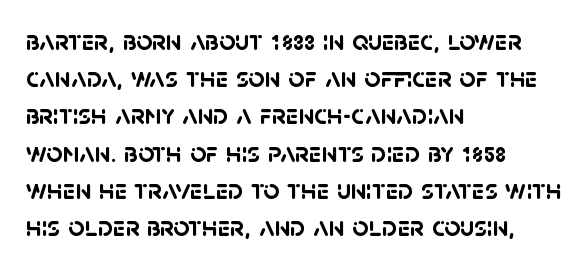
The image shows 28 px semibold sans-serif type; set left-aligned, normal line spacing (1.33x), normal letter spacing, not underlined; low stroke contrast and a large x-height.
